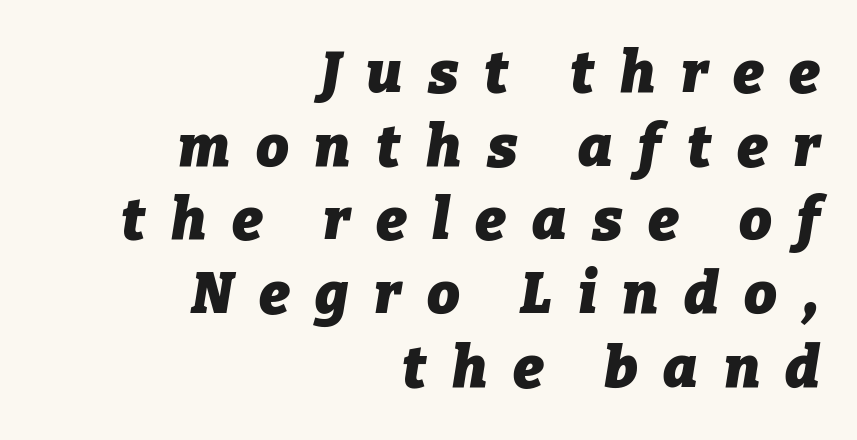
The image shows 58 px heavy type, italic (leaning right); set right-aligned, normal line spacing (1.27x), unusually wide letter spacing (+0.44 em), not underlined; low stroke contrast and a medium x-height.
